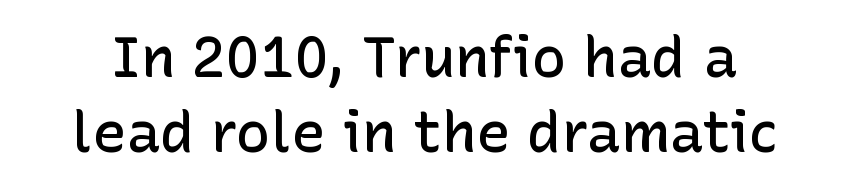
The image shows 57 px semibold sans-serif type, upright; set normal line spacing (1.31x), normal letter spacing, not underlined; low stroke contrast and a medium x-height.
